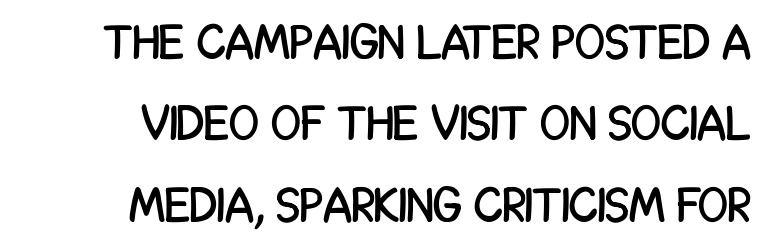
{"serif": "no", "italic": "no", "width": "condensed", "stroke_contrast": "low", "x_height": "large", "monospaced": "no", "underline": "no", "align": "right", "line_spacing": "normal", "line_spacing_ratio": 1.66, "letter_spacing": "normal", "letter_spacing_em": 0.0, "glyph_px": 49}
